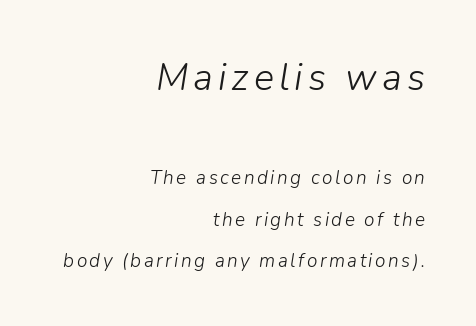
Q: Is the text bold? A: No.
Q: Is the text italic (slanted)? A: Yes, it leans right by about 9 degrees.
Q: Is the text underlined? A: No.
Q: How is the paragraph aligned? A: Right-aligned.
Q: Is the spacing between lines tight, normal or loose? A: Loose.
Q: Which block of text is set in a larger size, the first (top) or the second (bottom)? A: The first (top) one.
Q: Width (condensed, normal, or wide)? A: Normal.
Q: Stroke contrast? A: Low.
Q: x-height? A: Medium.
Q: Monospaced? A: No.
